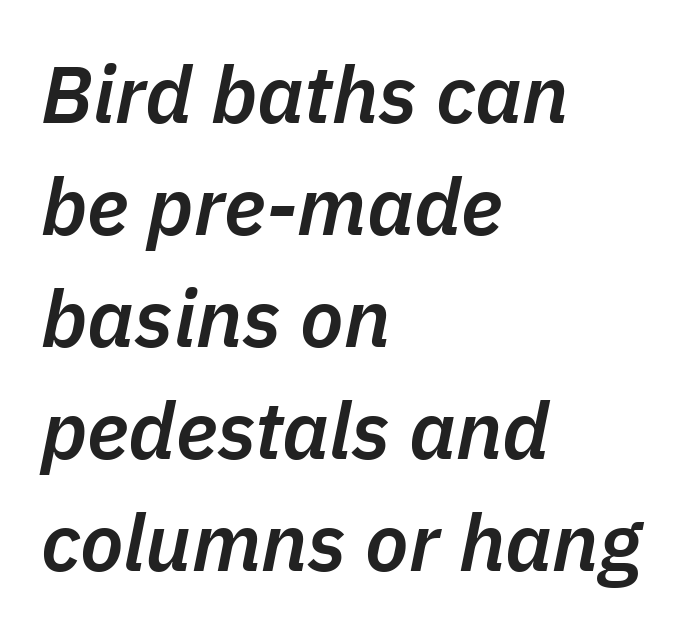
The image shows 80 px semibold type, italic (leaning right); set left-aligned, normal line spacing (1.4x), normal letter spacing, not underlined; low stroke contrast and a medium x-height.
